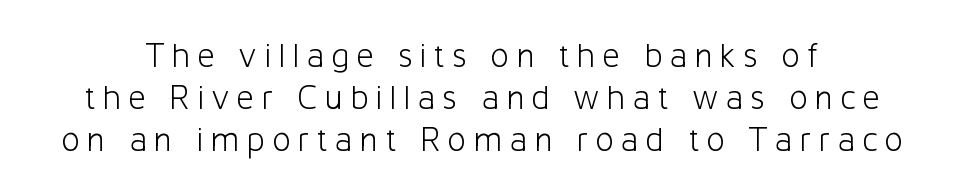
The type sits square on the baseline with zero lean. This sample uses a sans-serif face. Plain, unruled lines of type. These lines are rendered in a variable-pitch font. The typesetting does not lean heavy: it is not bold.
